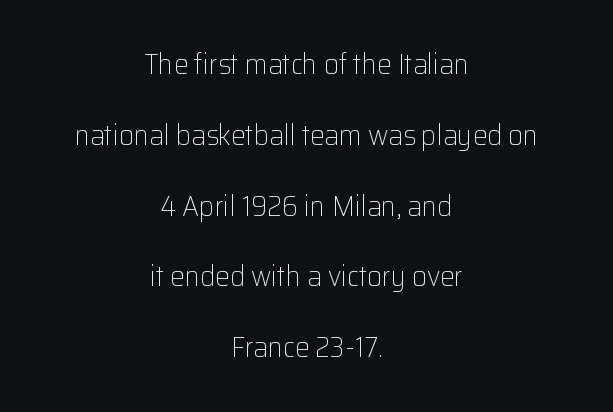
{"serif": "no", "italic": "no", "bold": "no", "weight": "light", "width": "normal", "stroke_contrast": "low", "x_height": "medium", "monospaced": "no", "underline": "no", "align": "center", "line_spacing": "loose", "line_spacing_ratio": 2.44, "letter_spacing": "normal", "letter_spacing_em": 0.0, "glyph_px": 29}
